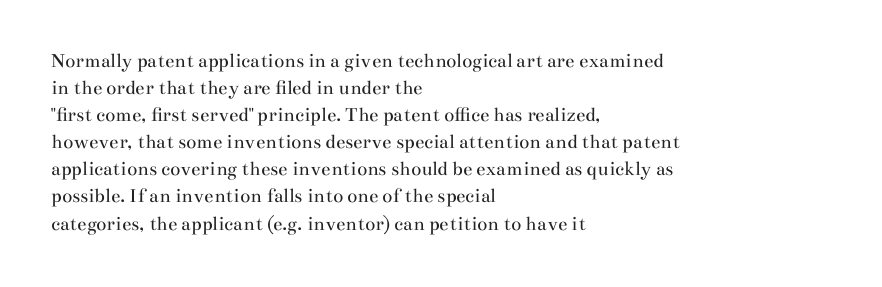
{"italic": "no", "bold": "no", "underline": "no", "align": "left", "line_spacing": "normal", "line_spacing_ratio": 1.29, "letter_spacing": "normal", "letter_spacing_em": 0.0, "glyph_px": 21}
